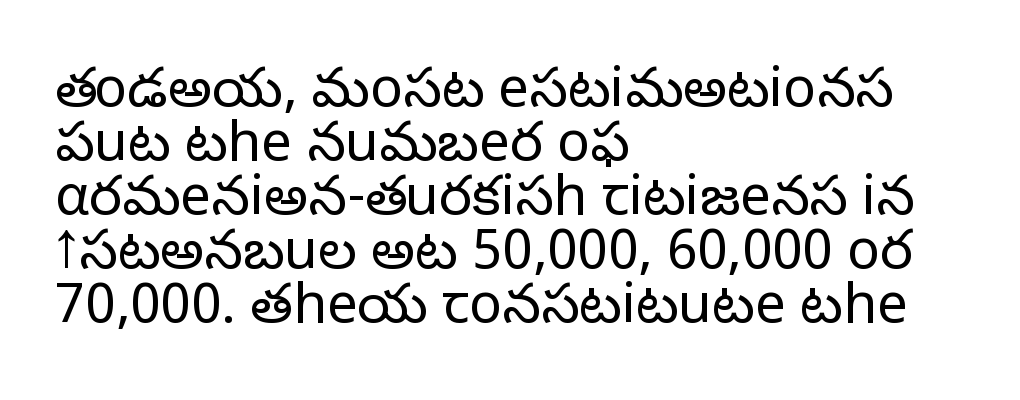
The image shows 55 px light sans-serif type, upright; set left-aligned, tight line spacing (0.98x), normal letter spacing, not underlined; low stroke contrast and a medium x-height.
